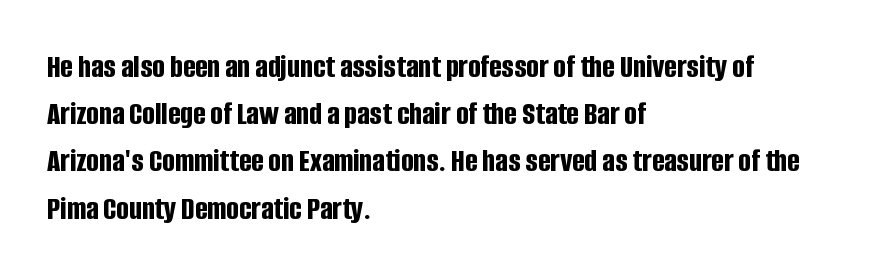
The image shows 33 px bold, condensed sans-serif type, upright; set left-aligned, normal line spacing (1.43x), normal letter spacing, not underlined; low stroke contrast and a large x-height.
